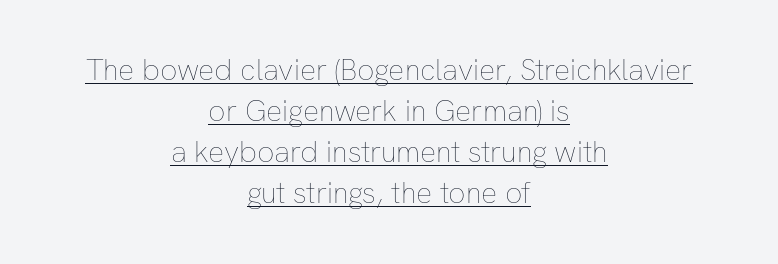
Q: Is the text bold? A: No.
Q: Is the text italic (slanted)? A: No, it is upright.
Q: Is the text underlined? A: Yes.
Q: How is the paragraph aligned? A: Centered.
Q: Is the spacing between letters normal or unusually wide? A: Normal.
Q: Is the spacing between lines tight, normal or loose? A: Normal.
Q: Width (condensed, normal, or wide)? A: Normal.
Q: Stroke contrast? A: Low.
Q: x-height? A: Medium.
Q: Monospaced? A: No.
